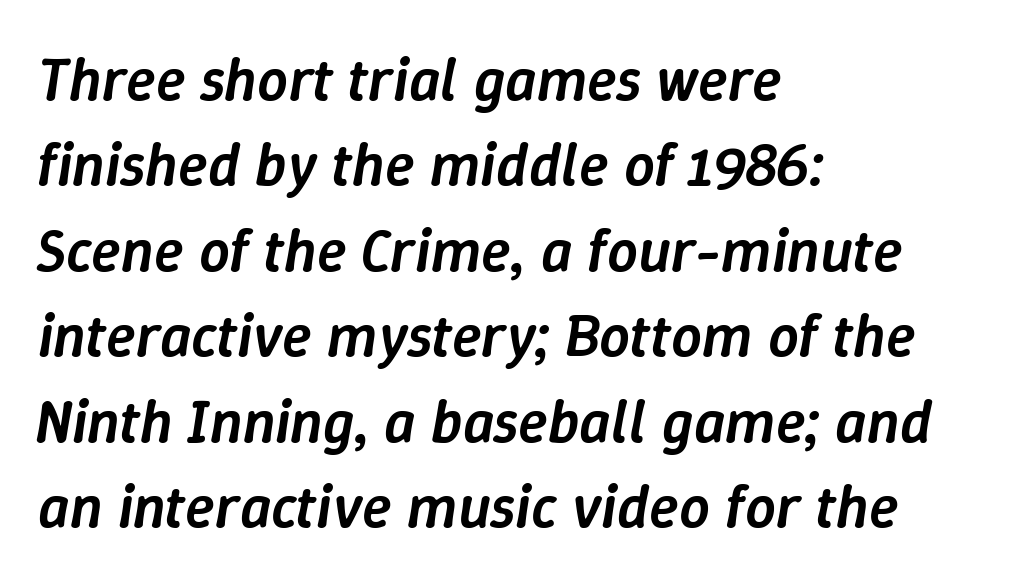
The letters advance in unequal steps, a hallmark of proportional type. Reading down the block, your eye returns to a fixed left position each line. These lines keep a tight, regular rhythm from letter to letter. Stems and bowls a touch heavier than normal — semibold. Each row of text sits above clean, open space.
